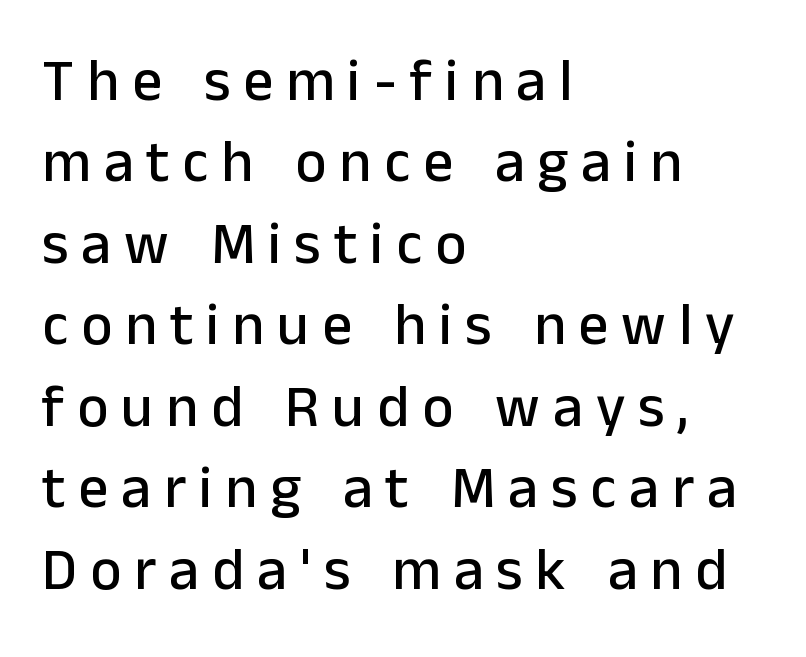
{"serif": "no", "italic": "no", "width": "normal", "stroke_contrast": "low", "x_height": "medium", "monospaced": "no", "underline": "no", "align": "left", "line_spacing": "normal", "line_spacing_ratio": 1.38, "letter_spacing": "wide", "letter_spacing_em": 0.22, "glyph_px": 59}
